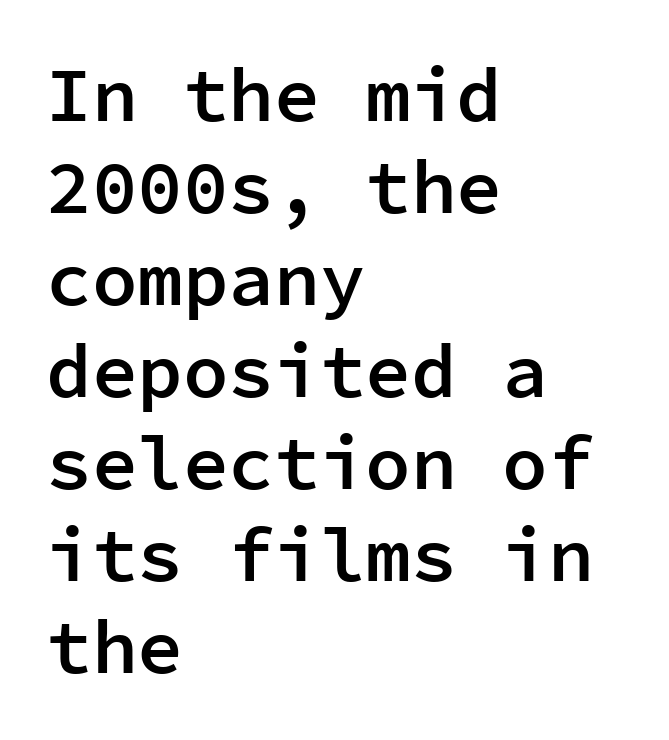
{"serif": "no", "italic": "no", "bold": "semi", "weight": "semibold", "width": "normal", "stroke_contrast": "low", "x_height": "medium", "monospaced": "yes", "underline": "no", "align": "left", "line_spacing_ratio": 1.21, "letter_spacing": "normal", "letter_spacing_em": 0.0, "glyph_px": 76}
